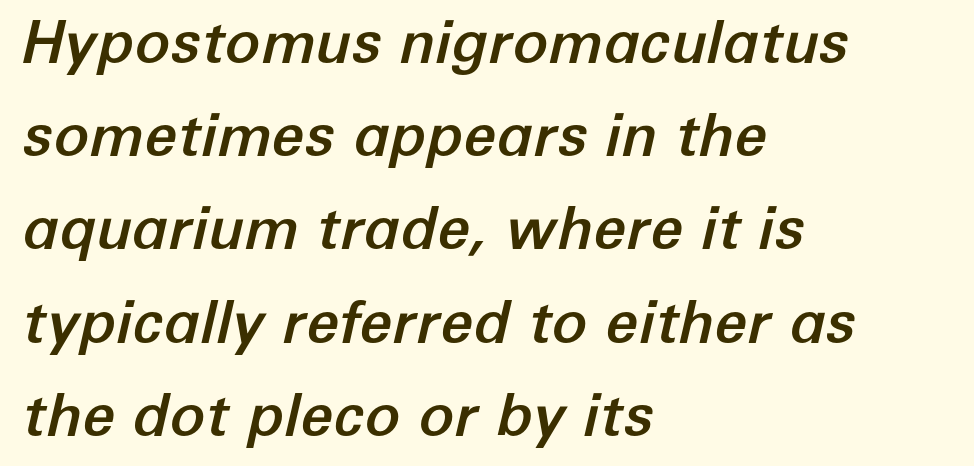
Q: Is the text italic (slanted)? A: Yes, it leans right by about 12 degrees.
Q: Is the text underlined? A: No.
Q: How is the paragraph aligned? A: Left-aligned.
Q: Is the spacing between letters normal or unusually wide? A: Normal.
Q: Is the spacing between lines tight, normal or loose? A: Normal.
Q: Width (condensed, normal, or wide)? A: Normal.
Q: Stroke contrast? A: Low.
Q: x-height? A: Medium.
Q: Monospaced? A: No.
